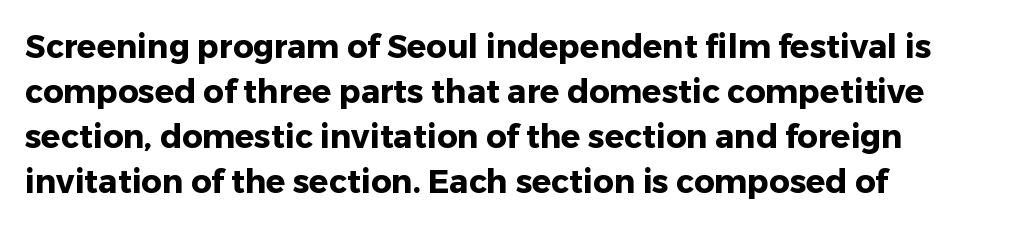
The image shows 32 px heavy sans-serif type, upright; set left-aligned, normal line spacing (1.41x), normal letter spacing, not underlined; low stroke contrast and a medium x-height.
